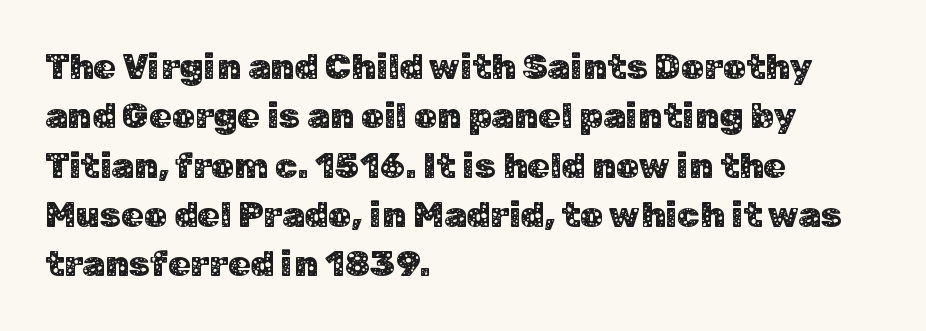
The image shows 36 px sans-serif type, upright; set left-aligned, normal line spacing (1.37x), normal letter spacing, not underlined; low stroke contrast and a medium x-height.
